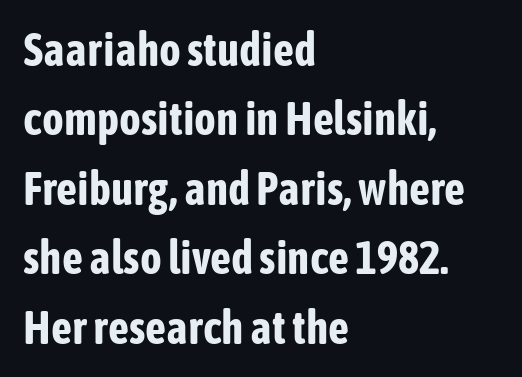
Q: Is the text bold? A: Yes.
Q: Is the text italic (slanted)? A: No, it is upright.
Q: Is the typeface a serif or a sans-serif typeface? A: Sans-serif.
Q: Is the text underlined? A: No.
Q: How is the paragraph aligned? A: Left-aligned.
Q: Is the spacing between letters normal or unusually wide? A: Normal.
Q: Is the spacing between lines tight, normal or loose? A: Normal.
Q: Width (condensed, normal, or wide)? A: Condensed.
Q: Stroke contrast? A: Low.
Q: x-height? A: Medium.
Q: Monospaced? A: No.
